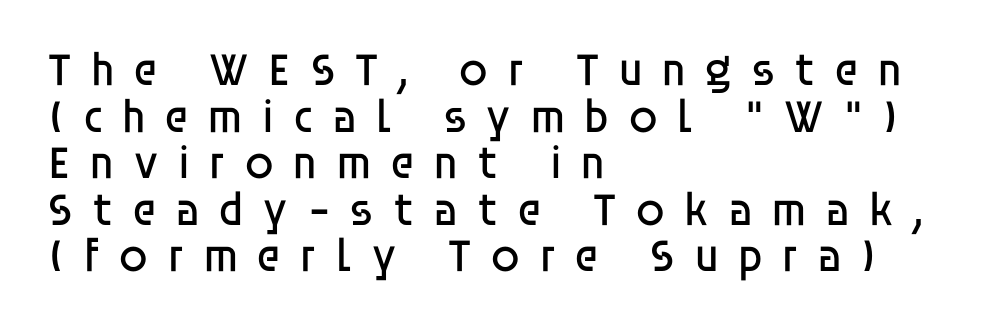
Q: Is the text bold? A: No.
Q: Is the text italic (slanted)? A: No, it is upright.
Q: Is the typeface a serif or a sans-serif typeface? A: Sans-serif.
Q: Is the text underlined? A: No.
Q: How is the paragraph aligned? A: Left-aligned.
Q: Is the spacing between letters normal or unusually wide? A: Unusually wide.
Q: Is the spacing between lines tight, normal or loose? A: Tight.
Q: Width (condensed, normal, or wide)? A: Normal.
Q: Stroke contrast? A: Low.
Q: x-height? A: Large.
Q: Monospaced? A: No.
